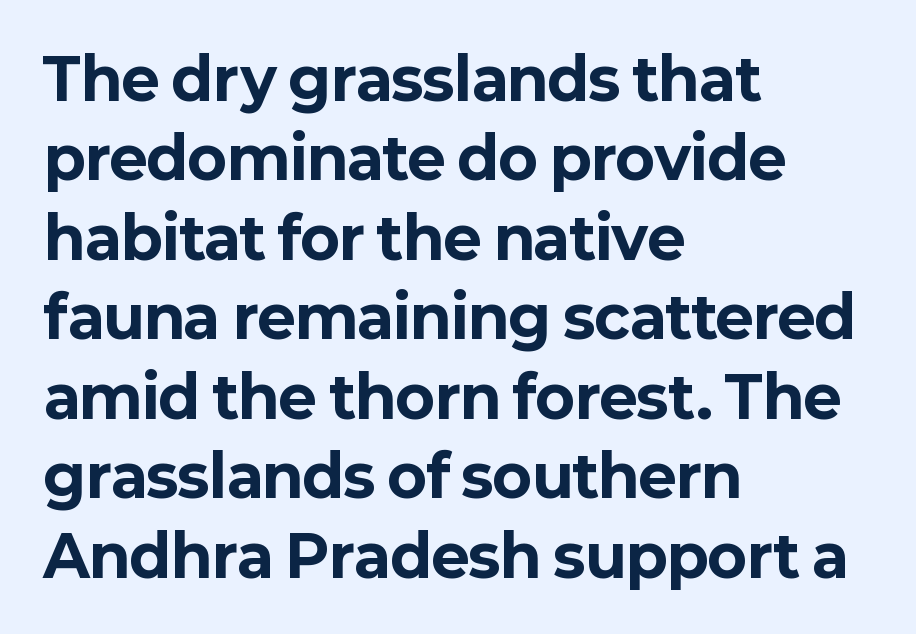
{"serif": "no", "italic": "no", "bold": "yes", "weight": "bold", "width": "normal", "stroke_contrast": "low", "x_height": "medium", "monospaced": "no", "underline": "no", "align": "left", "line_spacing": "normal", "line_spacing_ratio": 1.37, "letter_spacing": "normal", "letter_spacing_em": 0.0, "glyph_px": 58}
